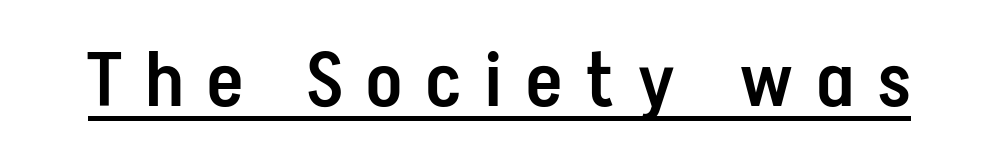
Think of a printed novel: that variable character pitch is what you see here. Ordinary non-slanted type is in use. Note: no serifs on the glyphs. Notice how a bar underscores the lettering throughout. Stems and bowls a touch heavier than normal — semibold.
